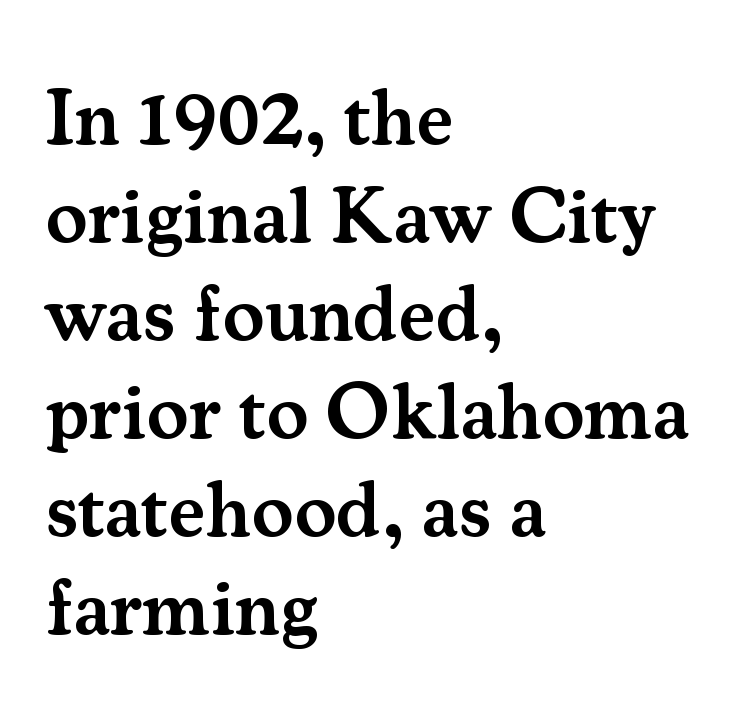
Q: Is the text bold? A: Semi-bold.
Q: Is the text italic (slanted)? A: No, it is upright.
Q: Is the typeface a serif or a sans-serif typeface? A: Serif.
Q: Is the text underlined? A: No.
Q: How is the paragraph aligned? A: Left-aligned.
Q: Is the spacing between letters normal or unusually wide? A: Normal.
Q: Width (condensed, normal, or wide)? A: Normal.
Q: Stroke contrast? A: Medium.
Q: x-height? A: Small.
Q: Monospaced? A: No.
